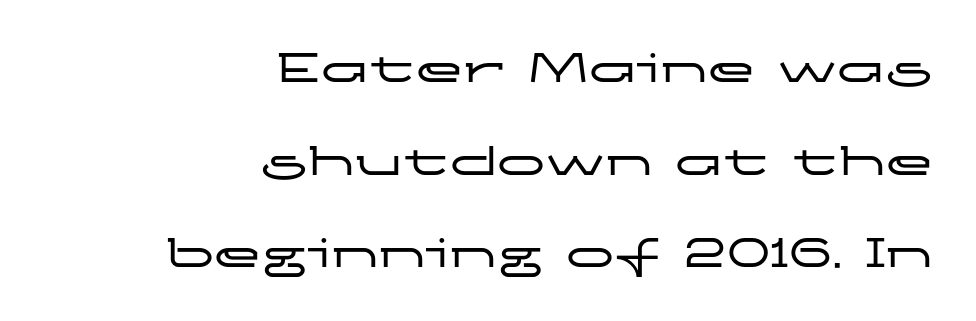
Q: Is the text italic (slanted)? A: No, it is upright.
Q: Is the typeface a serif or a sans-serif typeface? A: Sans-serif.
Q: Is the text underlined? A: No.
Q: How is the paragraph aligned? A: Right-aligned.
Q: Is the spacing between letters normal or unusually wide? A: Normal.
Q: Is the spacing between lines tight, normal or loose? A: Loose.
Q: Width (condensed, normal, or wide)? A: Wide.
Q: Stroke contrast? A: Low.
Q: x-height? A: Medium.
Q: Monospaced? A: No.
